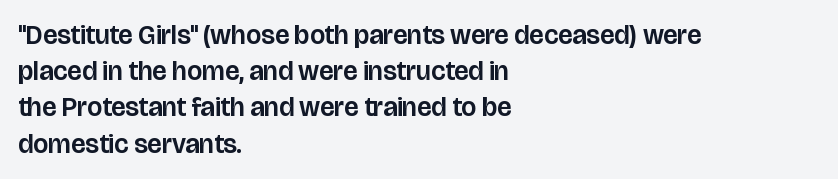
The image shows 27 px text type, upright; set left-aligned, normal line spacing (1.34x), normal letter spacing, not underlined.
